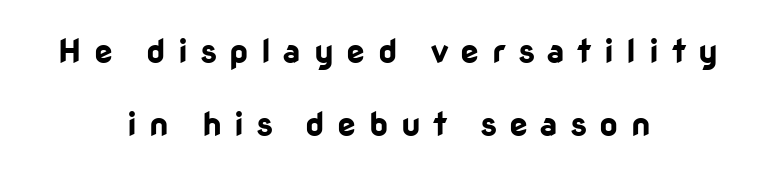
{"serif": "no", "italic": "no", "bold": "yes", "weight": "bold", "width": "normal", "stroke_contrast": "low", "x_height": "medium", "monospaced": "no", "underline": "no", "align": "center", "line_spacing": "loose", "line_spacing_ratio": 2.21, "letter_spacing": "wide", "letter_spacing_em": 0.38, "glyph_px": 33}
